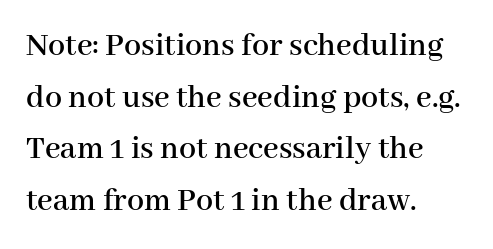
The image shows 34 px serif type, upright; set left-aligned, normal line spacing (1.52x), normal letter spacing, not underlined; high stroke contrast and a medium x-height.
